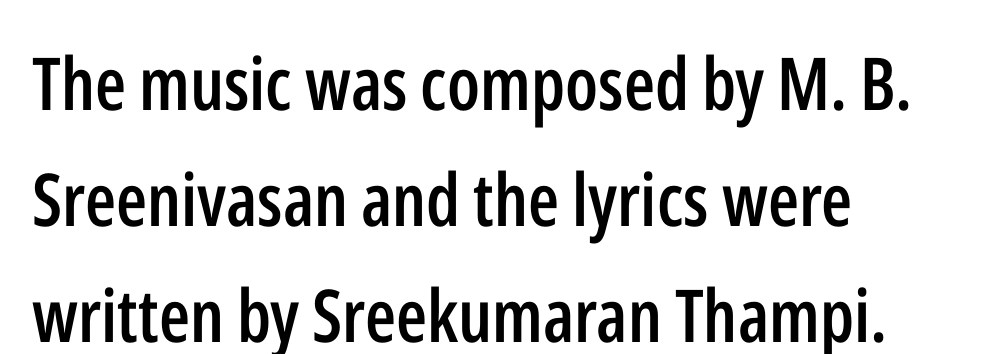
{"serif": "no", "italic": "no", "bold": "semi", "weight": "semibold", "width": "condensed", "stroke_contrast": "low", "x_height": "medium", "monospaced": "no", "underline": "no", "align": "left", "line_spacing": "normal", "line_spacing_ratio": 1.59, "letter_spacing": "normal", "letter_spacing_em": 0.0, "glyph_px": 73}
